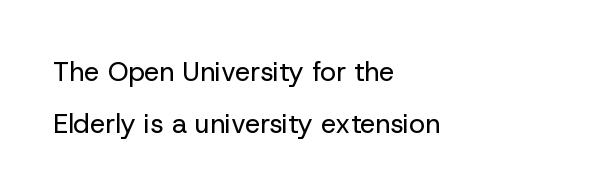
The image shows 27 px text type, upright; set left-aligned, loose line spacing (1.94x), normal letter spacing, not underlined.
